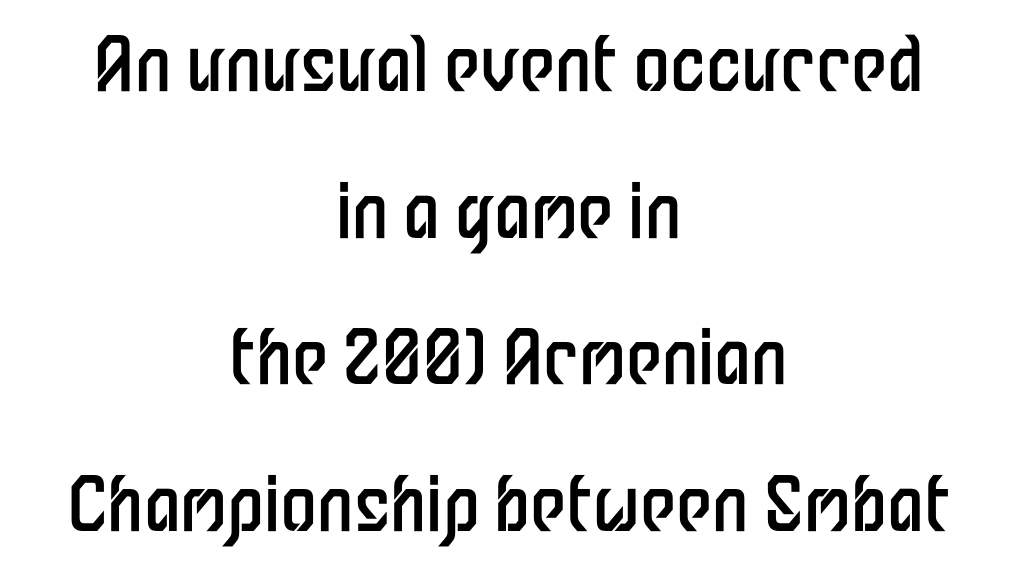
The image shows 74 px regular-weight, condensed sans-serif type, upright; set centered, loose line spacing (1.98x), normal letter spacing, not underlined; low stroke contrast and a medium x-height.
